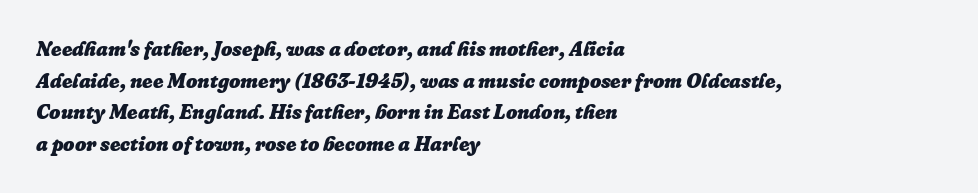
The foot of each line stays bare and open. The horizontal fit of the characters is conventional and even. There's an unmistakable incline to the writing here. Thick stems and heavy bowls — unmistakably bold.
